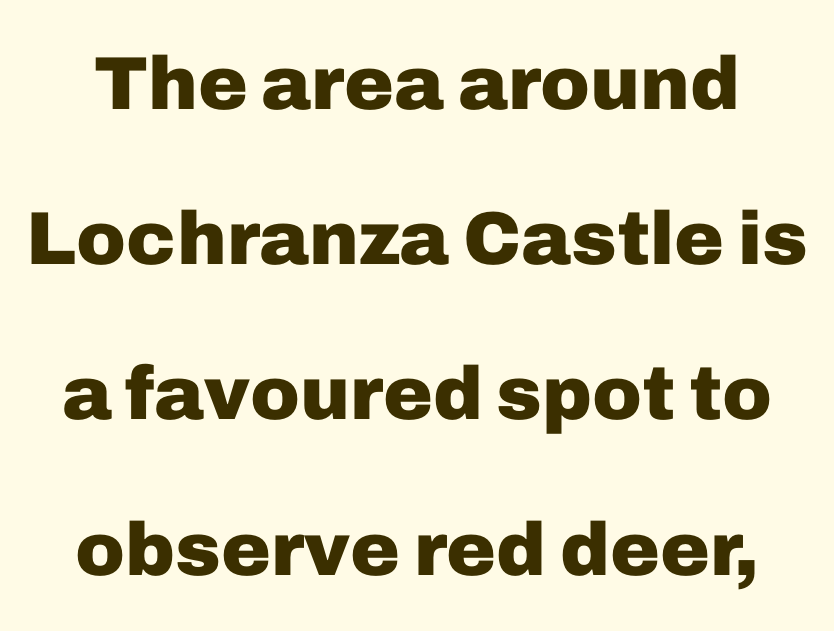
{"serif": "no", "italic": "no", "bold": "yes", "weight": "heavy", "width": "normal", "stroke_contrast": "low", "x_height": "medium", "monospaced": "no", "underline": "no", "line_spacing": "loose", "line_spacing_ratio": 2.07, "letter_spacing": "normal", "letter_spacing_em": 0.0, "glyph_px": 75}
